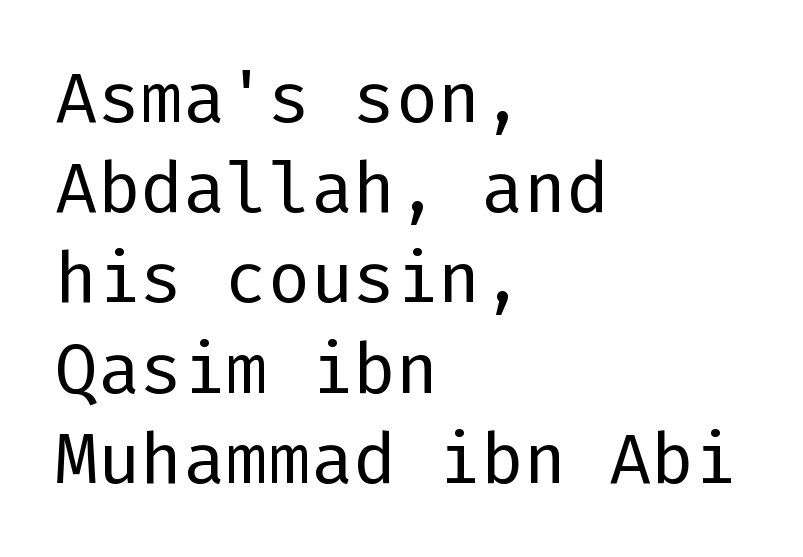
The image shows 71 px regular-weight sans-serif type, upright; set left-aligned, normal line spacing (1.27x), normal letter spacing, not underlined; low stroke contrast and a medium x-height.
